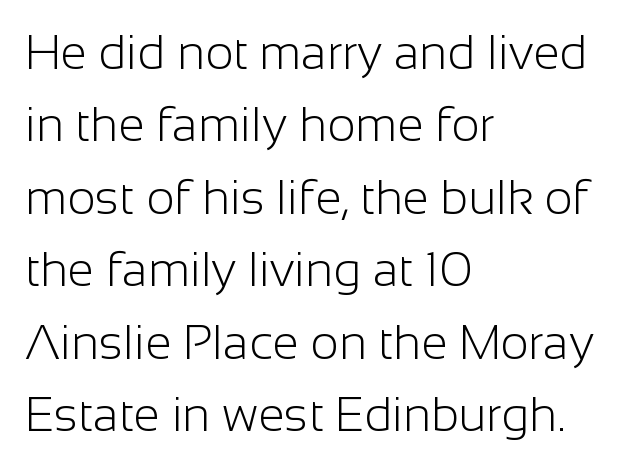
Q: Is the text bold? A: No.
Q: Is the text italic (slanted)? A: No, it is upright.
Q: Is the typeface a serif or a sans-serif typeface? A: Sans-serif.
Q: Is the text underlined? A: No.
Q: How is the paragraph aligned? A: Left-aligned.
Q: Is the spacing between letters normal or unusually wide? A: Normal.
Q: Is the spacing between lines tight, normal or loose? A: Normal.
Q: Width (condensed, normal, or wide)? A: Normal.
Q: Stroke contrast? A: Low.
Q: x-height? A: Medium.
Q: Monospaced? A: No.
